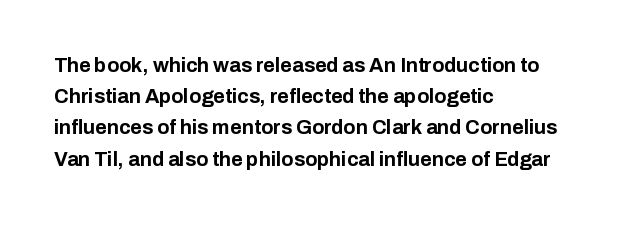
The image shows 20 px bold type, upright; set left-aligned, normal line spacing (1.56x), normal letter spacing, not underlined.
